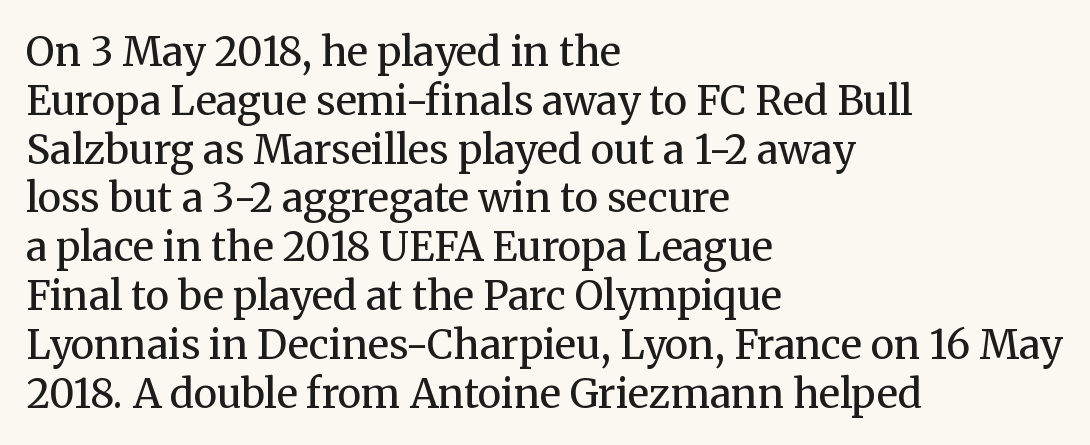
Quick note: not italic, upright. Summary of weight: not heavy and not bold. Looks like regular typesetting: each glyph gets only the width it needs. Standard letterfit; no display-style spreading of the glyphs. The typeface chosen for these lines features serifs.
